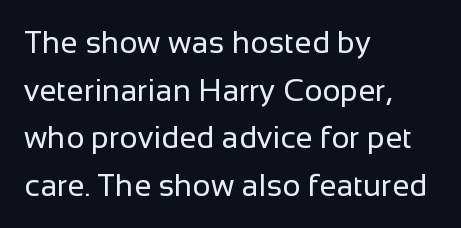
{"serif": "no", "italic": "no", "bold": "no", "weight": "regular", "width": "normal", "stroke_contrast": "low", "x_height": "medium", "monospaced": "no", "underline": "no", "align": "left", "line_spacing": "normal", "line_spacing_ratio": 1.54, "letter_spacing": "normal", "letter_spacing_em": 0.0, "glyph_px": 31}
